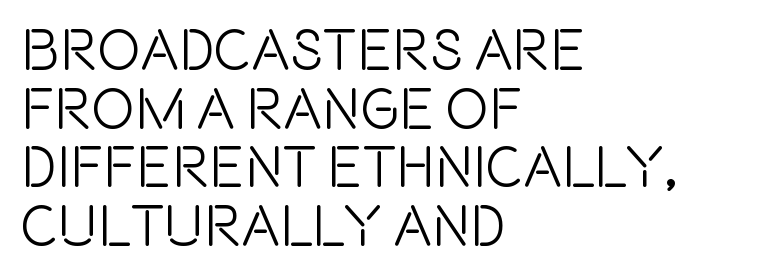
{"serif": "no", "italic": "no", "width": "condensed", "x_height": "large", "monospaced": "no", "underline": "no", "align": "left", "line_spacing": "tight", "line_spacing_ratio": 1.01, "letter_spacing": "normal", "letter_spacing_em": 0.0, "glyph_px": 58}
